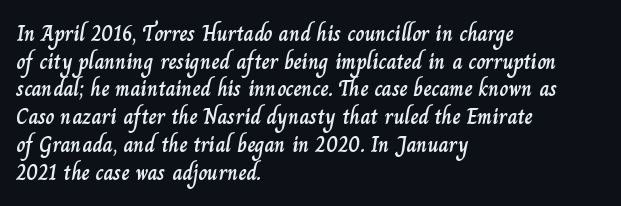
{"underline": "no", "align": "left", "line_spacing": "normal", "line_spacing_ratio": 1.26, "letter_spacing": "normal", "letter_spacing_em": 0.0, "glyph_px": 22}
